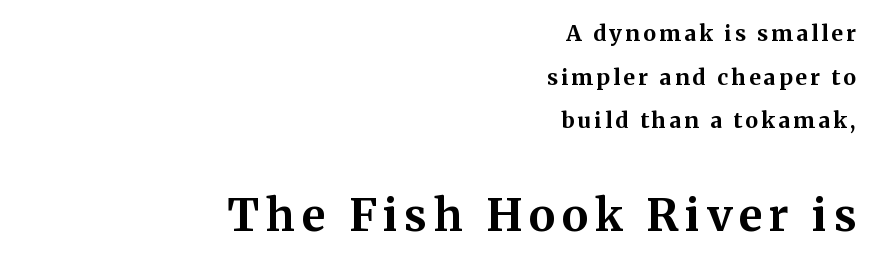
Q: Is the text bold? A: Yes.
Q: Is the text italic (slanted)? A: No, it is upright.
Q: Is the typeface a serif or a sans-serif typeface? A: Serif.
Q: Is the text underlined? A: No.
Q: How is the paragraph aligned? A: Right-aligned.
Q: Is the spacing between lines tight, normal or loose? A: Loose.
Q: Which block of text is set in a larger size, the first (top) or the second (bottom)? A: The second (bottom) one.
Q: Width (condensed, normal, or wide)? A: Normal.
Q: Stroke contrast? A: Medium.
Q: x-height? A: Medium.
Q: Monospaced? A: No.
